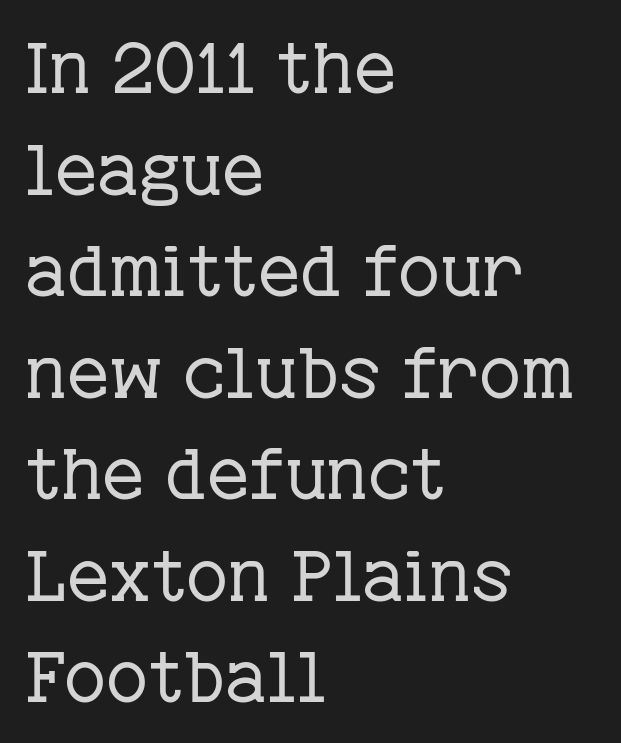
The image shows 72 px regular-weight serif type, upright; set left-aligned, normal line spacing (1.41x), normal letter spacing, not underlined; low stroke contrast and a medium x-height.
